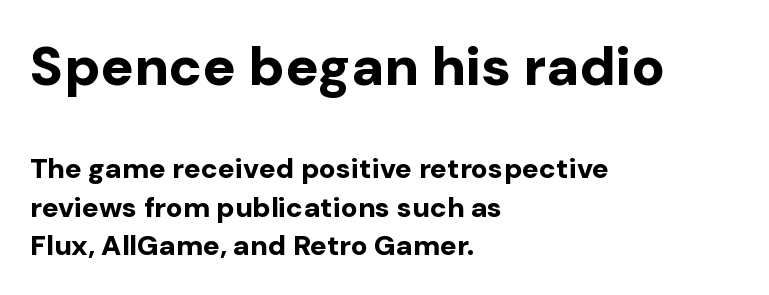
Leading: standard. Do the characters align in a grid? No, the font is proportional. The letters sit at their default tracking, neither squeezed nor spread. Notice how thick the strokes are: this is what a full bold looks like. The more generous point size was reserved for the upper chunk.
